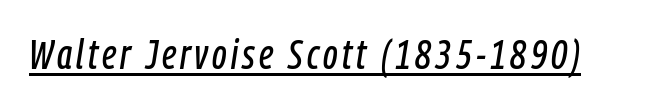
The glyphs are accompanied by a horizontal stroke just below them. If you drew a line through each stem, it would be angled. A typesetter would call this proportional, since set widths differ per character.
